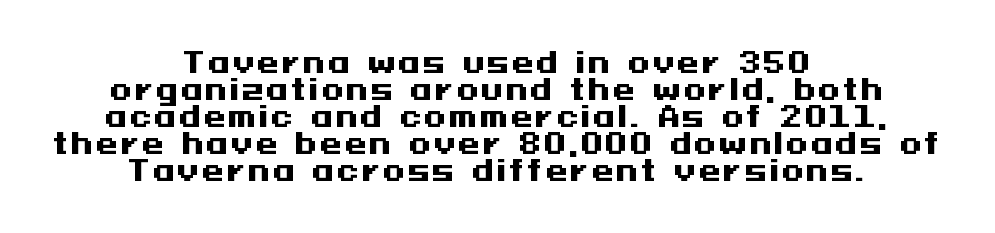
Each line is balanced around a shared central axis. Each new line begins almost immediately beneath the previous one. The face used here has the dense, thick strokes of a bold. Lines of text with bare space underneath. Is there any slant? The stems are plumb. A typesetter would label this face a sans.
